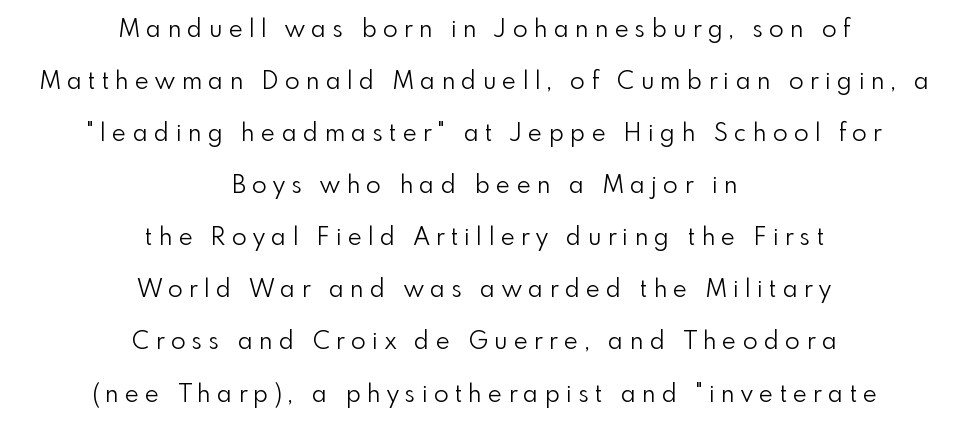
Reading down the column, the eye jumps a long way to each next line. These lines have a slow, spaced-out rhythm from letter to letter. Stems and bowls with no extra thickness — not bold. The setting favours the middle, as headings and verse often do. The passage shown is not underscored anywhere. Italic? Not at all — the glyphs are vertical.
